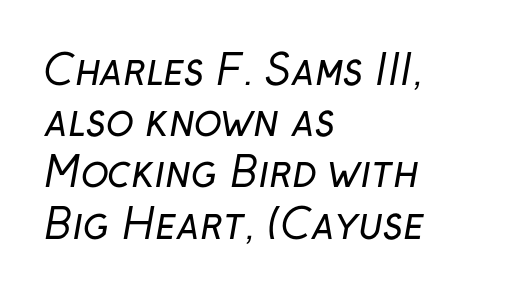
Q: Is the text bold? A: No.
Q: Is the typeface a serif or a sans-serif typeface? A: Sans-serif.
Q: Is the text underlined? A: No.
Q: How is the paragraph aligned? A: Left-aligned.
Q: Is the spacing between letters normal or unusually wide? A: Normal.
Q: Is the spacing between lines tight, normal or loose? A: Normal.
Q: Width (condensed, normal, or wide)? A: Normal.
Q: Stroke contrast? A: Low.
Q: x-height? A: Medium.
Q: Monospaced? A: No.
